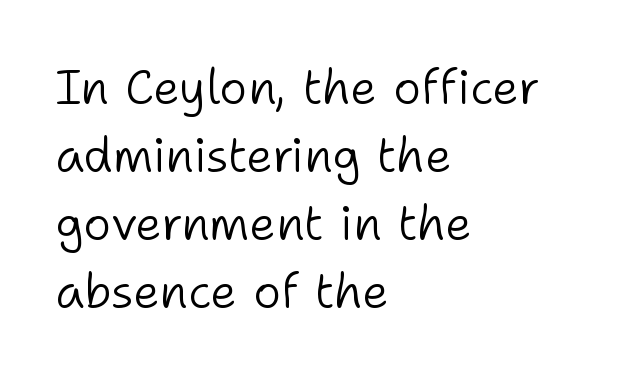
The image shows 48 px light sans-serif type, upright; set left-aligned, normal line spacing (1.42x), normal letter spacing, not underlined; low stroke contrast and a medium x-height.
